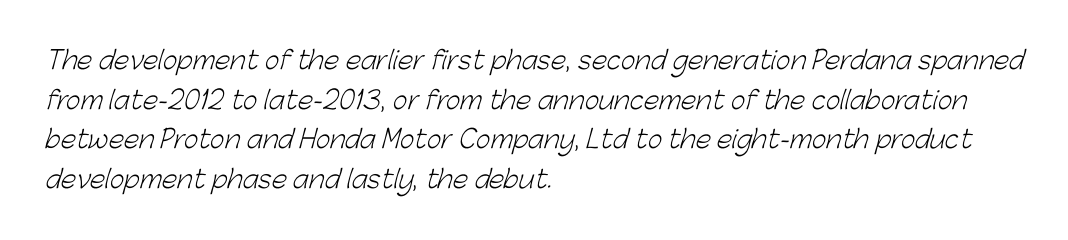
Q: Is the text bold? A: No.
Q: Is the text underlined? A: No.
Q: How is the paragraph aligned? A: Left-aligned.
Q: Is the spacing between letters normal or unusually wide? A: Normal.
Q: Is the spacing between lines tight, normal or loose? A: Normal.
